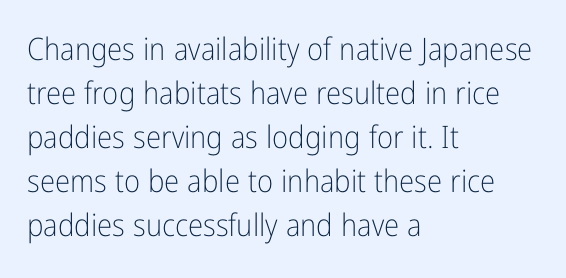
Weight: regular or lighter. Do the characters align in a grid? No, the font is proportional. Descenders are the only things crossing below the line. A roman cut, with each character standing at attention.
